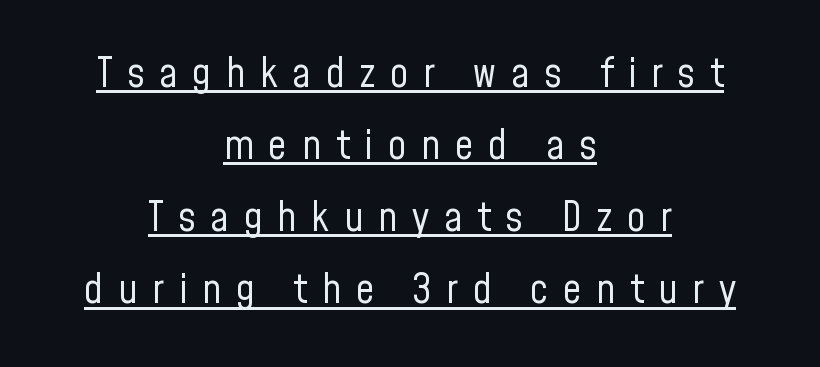
Q: Is the text bold? A: No.
Q: Is the text italic (slanted)? A: No, it is upright.
Q: Is the typeface a serif or a sans-serif typeface? A: Sans-serif.
Q: Is the text underlined? A: Yes.
Q: How is the paragraph aligned? A: Centered.
Q: Is the spacing between letters normal or unusually wide? A: Unusually wide.
Q: Width (condensed, normal, or wide)? A: Condensed.
Q: Stroke contrast? A: Low.
Q: x-height? A: Medium.
Q: Monospaced? A: No.
